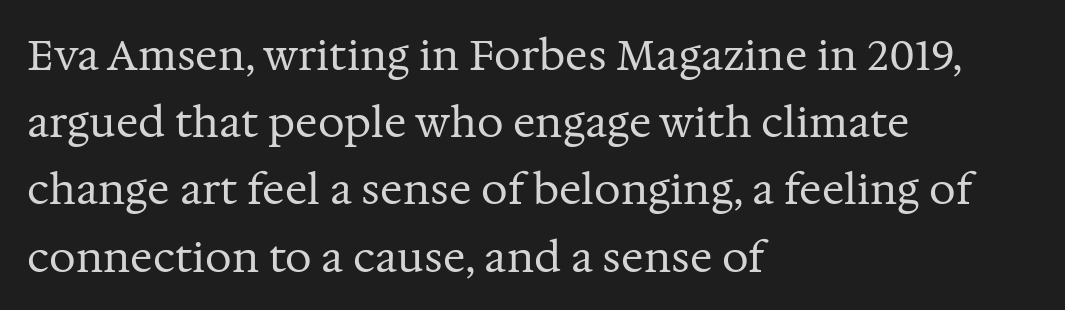
The image shows 42 px regular-weight serif type, upright; set left-aligned, normal line spacing (1.6x), normal letter spacing, not underlined; medium stroke contrast and a medium x-height.
